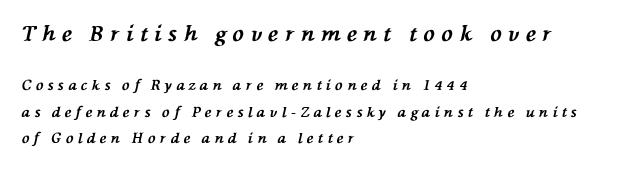
Characters follow at a spacing far wider than the type designer built in. These lines stack with their left ends in a neat column. As a designer I'd log this as weight 700, bold. Has an underline been added? It has not.
